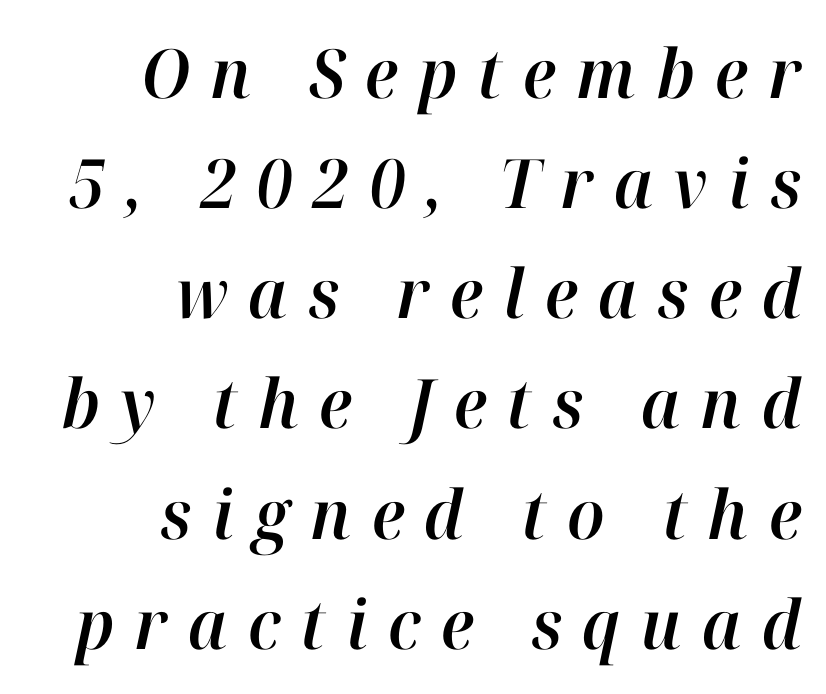
Q: Is the text italic (slanted)? A: Yes, it leans right by about 12 degrees.
Q: Is the text underlined? A: No.
Q: How is the paragraph aligned? A: Right-aligned.
Q: Is the spacing between letters normal or unusually wide? A: Unusually wide.
Q: Is the spacing between lines tight, normal or loose? A: Normal.
Q: Width (condensed, normal, or wide)? A: Normal.
Q: Stroke contrast? A: High.
Q: x-height? A: Medium.
Q: Monospaced? A: No.
